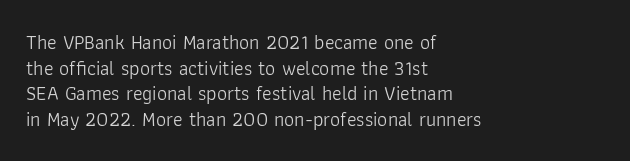
Q: Is the text bold? A: No.
Q: Is the text italic (slanted)? A: No, it is upright.
Q: Is the text underlined? A: No.
Q: How is the paragraph aligned? A: Left-aligned.
Q: Is the spacing between letters normal or unusually wide? A: Normal.
Q: Is the spacing between lines tight, normal or loose? A: Normal.
